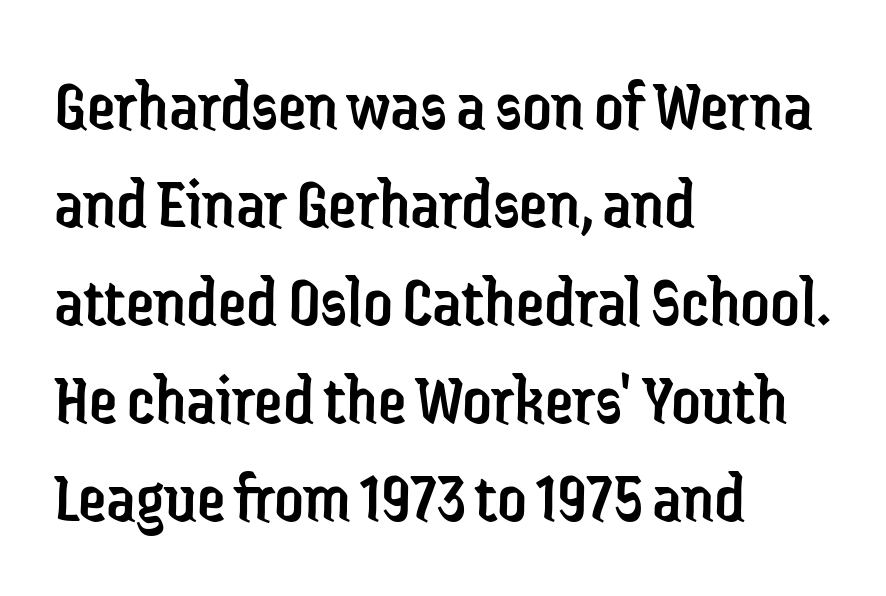
Q: Is the text bold? A: No.
Q: Is the text italic (slanted)? A: No, it is upright.
Q: Is the typeface a serif or a sans-serif typeface? A: Sans-serif.
Q: Is the text underlined? A: No.
Q: How is the paragraph aligned? A: Left-aligned.
Q: Is the spacing between letters normal or unusually wide? A: Normal.
Q: Is the spacing between lines tight, normal or loose? A: Normal.
Q: Width (condensed, normal, or wide)? A: Condensed.
Q: Stroke contrast? A: Low.
Q: x-height? A: Medium.
Q: Monospaced? A: No.
